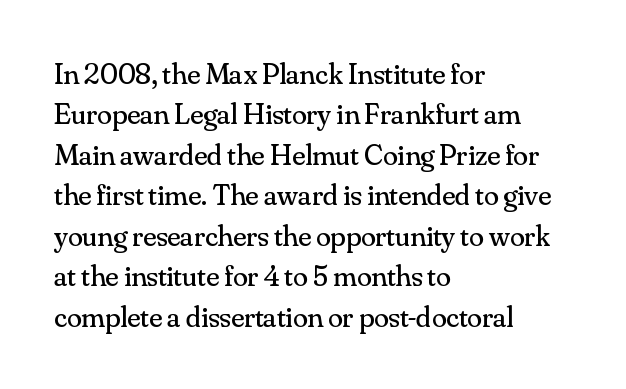
Spacing between characters is what you'd get straight out of the box. Leftover space on each line is placed entirely after the last word. The letters advance in unequal steps, a hallmark of proportional type. The rendering shows small feet on the letterforms — a serif design.
